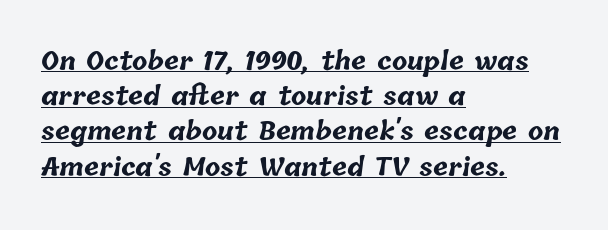
{"bold": "yes", "underline": "yes", "align": "left", "line_spacing": "normal", "line_spacing_ratio": 1.41, "letter_spacing": "normal", "letter_spacing_em": 0.0, "glyph_px": 25}
